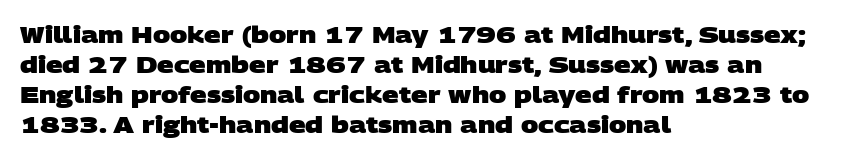
Q: Is the text bold? A: Yes.
Q: Is the text underlined? A: No.
Q: How is the paragraph aligned? A: Left-aligned.
Q: Is the spacing between letters normal or unusually wide? A: Normal.
Q: Is the spacing between lines tight, normal or loose? A: Normal.
